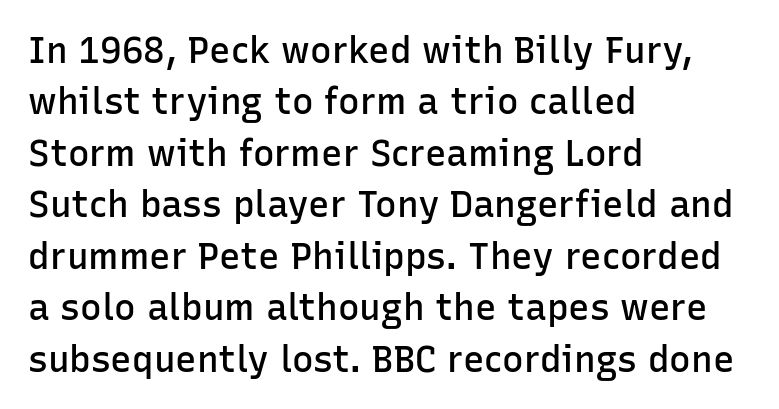
The image shows 36 px semibold sans-serif type, upright; set left-aligned, normal line spacing (1.43x), normal letter spacing, not underlined; low stroke contrast and a medium x-height.
